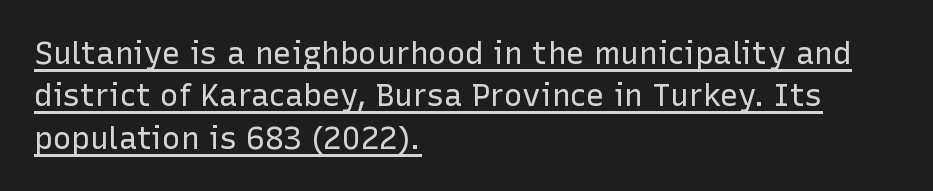
The image shows 31 px regular-weight sans-serif type, upright; set left-aligned, normal line spacing (1.37x), normal letter spacing, underlined; low stroke contrast and a medium x-height.
